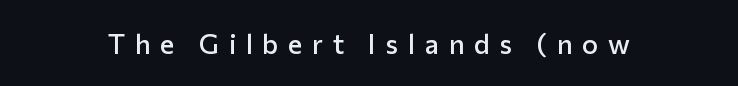
These lines were composed using upright roman letters. Honestly, there is no underline to notice here at all. The characters look somewhat weighty, a semibold short of true bold. The rendering inserts visible extra space after every character.
